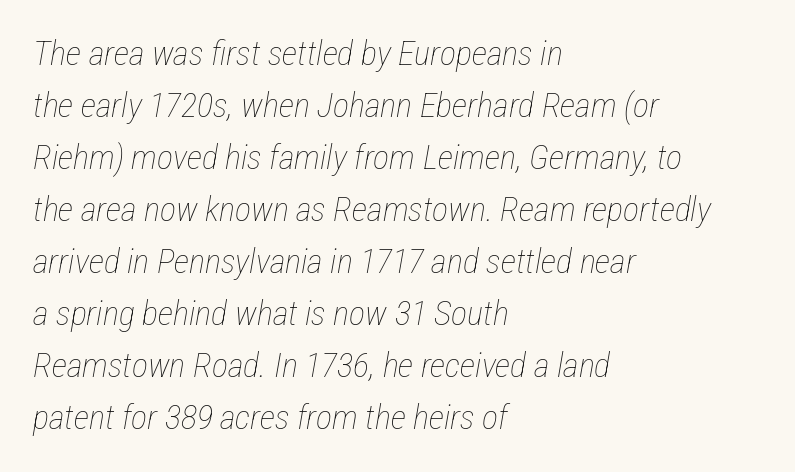
The horizontal fit of the characters is conventional and even. This sample is left-justified, so line endings fall wherever the words run out. In terms of posture, this sample is oblique. The glyphs are unaccompanied by any horizontal stroke below them.
